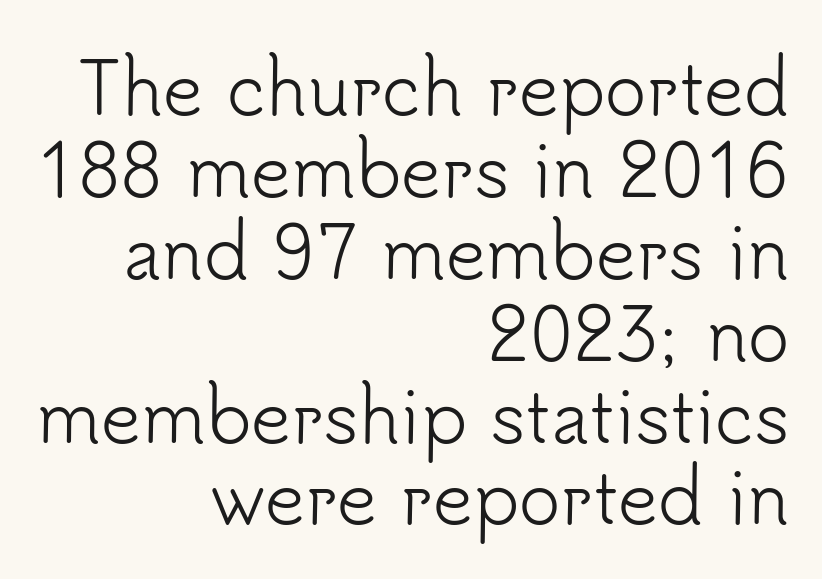
Q: Is the text bold? A: No.
Q: Is the text italic (slanted)? A: No, it is upright.
Q: Is the typeface a serif or a sans-serif typeface? A: Sans-serif.
Q: Is the text underlined? A: No.
Q: How is the paragraph aligned? A: Right-aligned.
Q: Is the spacing between letters normal or unusually wide? A: Normal.
Q: Width (condensed, normal, or wide)? A: Normal.
Q: Stroke contrast? A: Low.
Q: x-height? A: Small.
Q: Monospaced? A: No.
